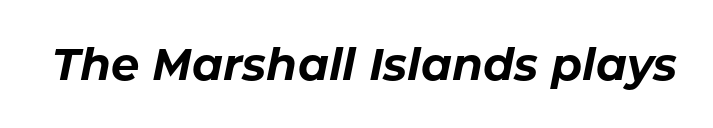
This sample uses an oblique cut, with every glyph tilted off the vertical. Lines of text with bare space underneath. Varying glyph widths throughout — classic text-font behaviour. Weight check: bold — yes, fully.
